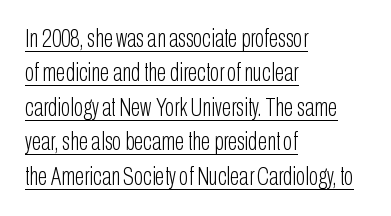
{"italic": "no", "bold": "no", "underline": "yes", "align": "left", "line_spacing": "normal", "line_spacing_ratio": 1.38, "letter_spacing": "normal", "letter_spacing_em": 0.0, "glyph_px": 25}
